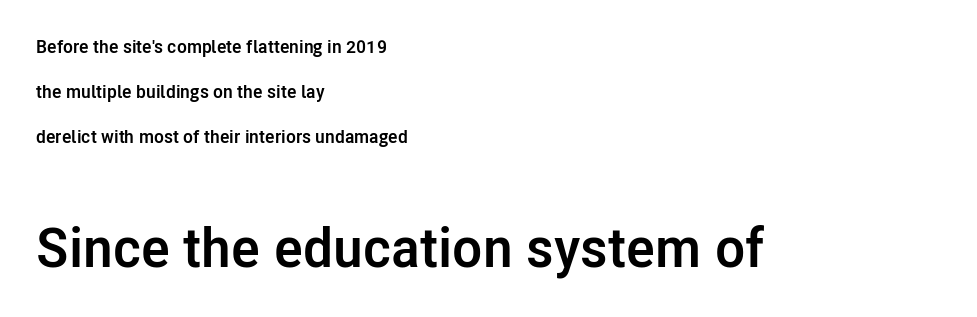
Q: Is the text bold? A: Yes.
Q: Is the text italic (slanted)? A: No, it is upright.
Q: Is the typeface a serif or a sans-serif typeface? A: Sans-serif.
Q: Is the text underlined? A: No.
Q: How is the paragraph aligned? A: Left-aligned.
Q: Is the spacing between letters normal or unusually wide? A: Normal.
Q: Is the spacing between lines tight, normal or loose? A: Loose.
Q: Which block of text is set in a larger size, the first (top) or the second (bottom)? A: The second (bottom) one.
Q: Width (condensed, normal, or wide)? A: Normal.
Q: Stroke contrast? A: Low.
Q: x-height? A: Medium.
Q: Monospaced? A: No.
